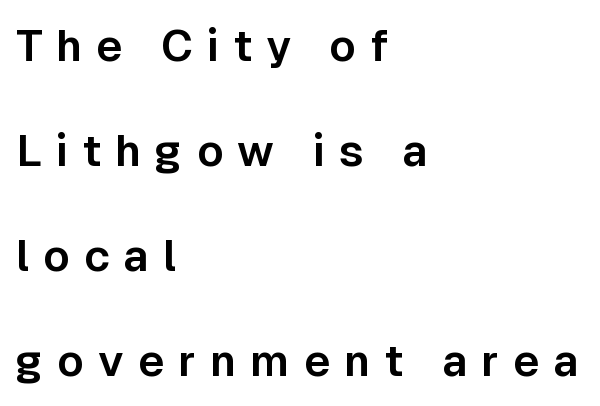
{"serif": "no", "italic": "no", "width": "normal", "stroke_contrast": "low", "x_height": "medium", "monospaced": "no", "underline": "no", "align": "left", "line_spacing": "loose", "line_spacing_ratio": 2.39, "letter_spacing": "wide", "letter_spacing_em": 0.32, "glyph_px": 44}
